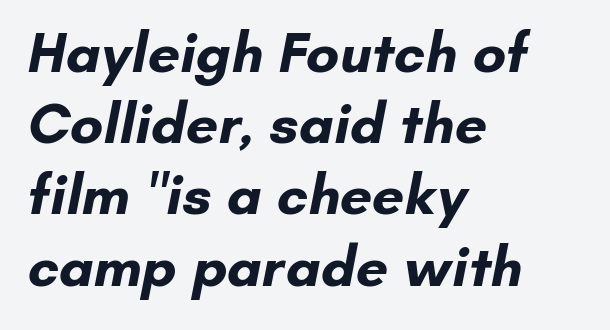
In terms of leading, this rendering sits right in the middle. A student would call this left alignment; a typographer would say flush left, rag right. What weight is shown? A full bold with thick strokes. The glyphs in this specimen are sans serif. Looks like regular typesetting: each glyph gets only the width it needs.
